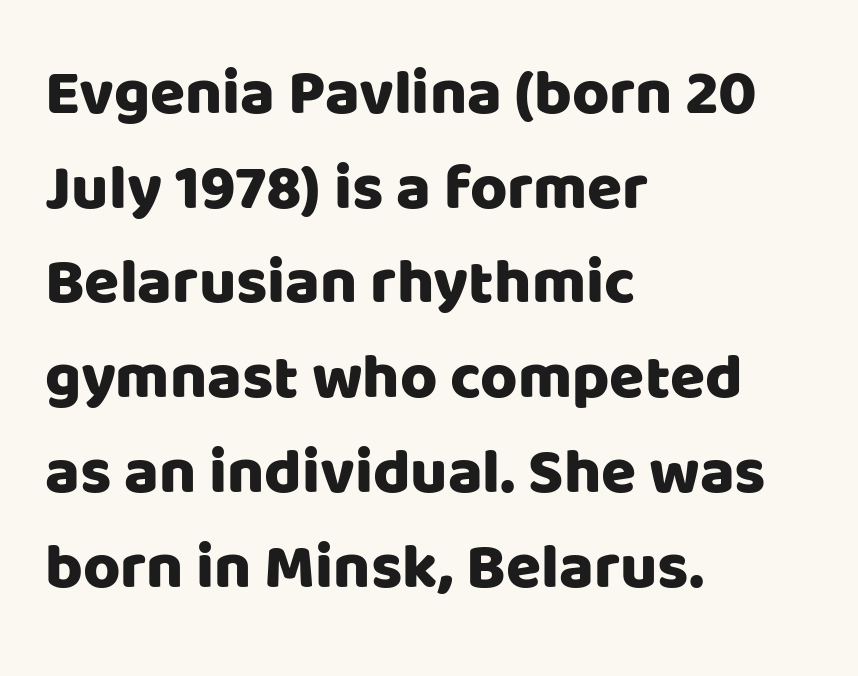
{"serif": "no", "italic": "no", "width": "normal", "stroke_contrast": "low", "x_height": "large", "monospaced": "no", "underline": "no", "align": "left", "line_spacing": "normal", "line_spacing_ratio": 1.48, "letter_spacing": "normal", "letter_spacing_em": 0.0, "glyph_px": 64}
